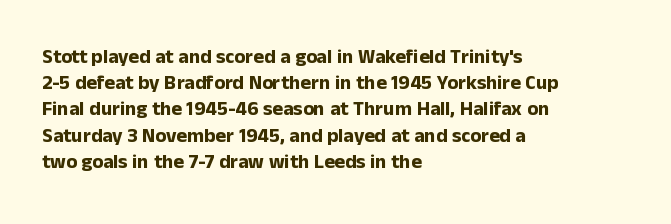
Leftover space on each line is placed entirely after the last word. Honestly, the row spacing looks completely unremarkable. This sample uses an upright cut, with every glyph sitting square on the baseline. A typesetter would call this zero additional tracking. Check the space under the baseline: it is left empty.
